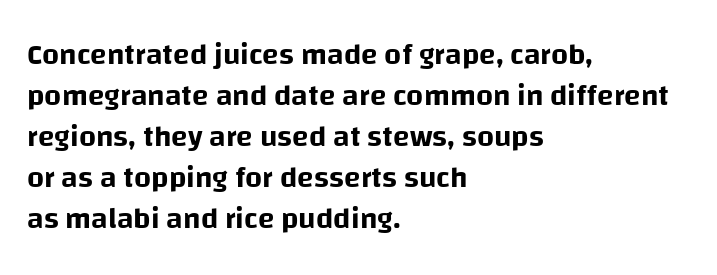
{"serif": "no", "italic": "no", "width": "normal", "stroke_contrast": "low", "x_height": "large", "monospaced": "no", "underline": "no", "align": "left", "line_spacing": "normal", "line_spacing_ratio": 1.37, "letter_spacing": "normal", "letter_spacing_em": 0.0, "glyph_px": 30}
